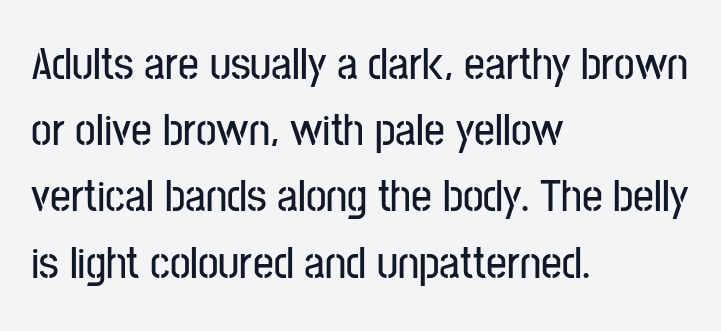
The image shows 46 px condensed sans-serif type, upright; set left-aligned, normal line spacing (1.44x), normal letter spacing, not underlined; low stroke contrast and a medium x-height.
